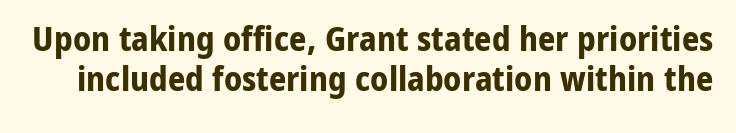
{"serif": "no", "italic": "no", "bold": "yes", "weight": "bold", "width": "normal", "stroke_contrast": "low", "x_height": "medium", "monospaced": "no", "underline": "no", "line_spacing_ratio": 1.17, "letter_spacing": "normal", "letter_spacing_em": 0.0, "glyph_px": 34}
